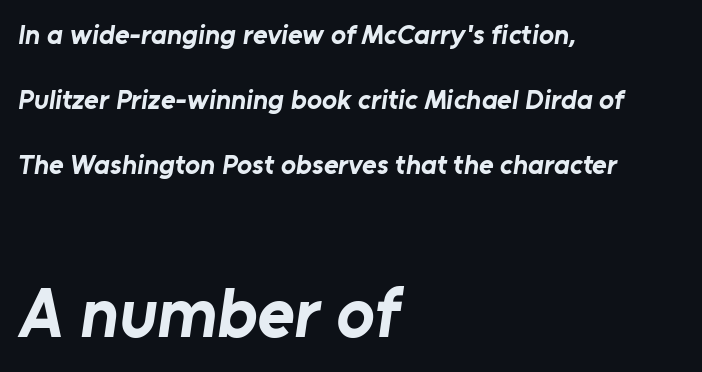
The image shows 71 px bold sans-serif type; set left-aligned, loose line spacing (2.32x), normal letter spacing, not underlined; the second (bottom) block is 2.54x larger; low stroke contrast and a medium x-height.
